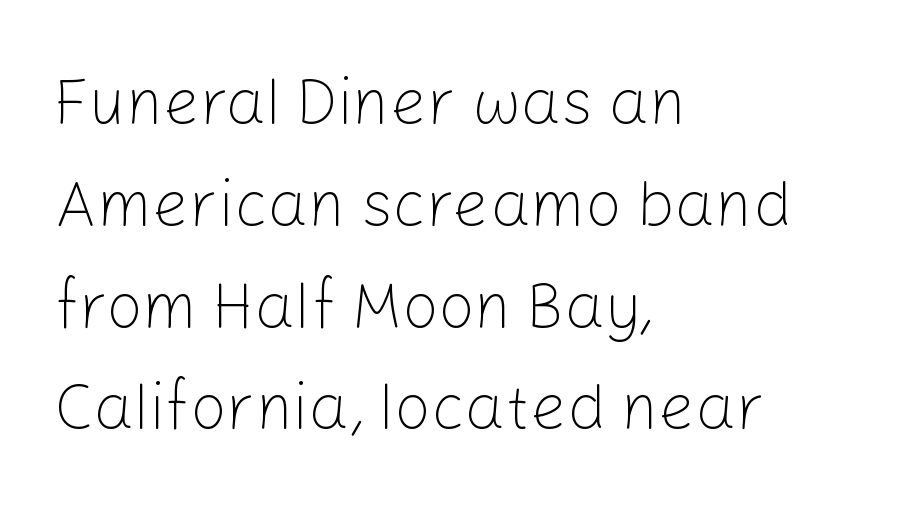
The image shows 64 px light sans-serif type, upright; set left-aligned, normal line spacing (1.59x), normal letter spacing, not underlined; low stroke contrast and a medium x-height.
